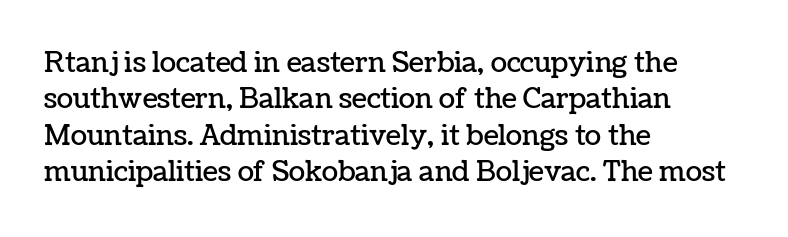
Q: Is the text italic (slanted)? A: No, it is upright.
Q: Is the text underlined? A: No.
Q: How is the paragraph aligned? A: Left-aligned.
Q: Is the spacing between letters normal or unusually wide? A: Normal.
Q: Is the spacing between lines tight, normal or loose? A: Normal.
